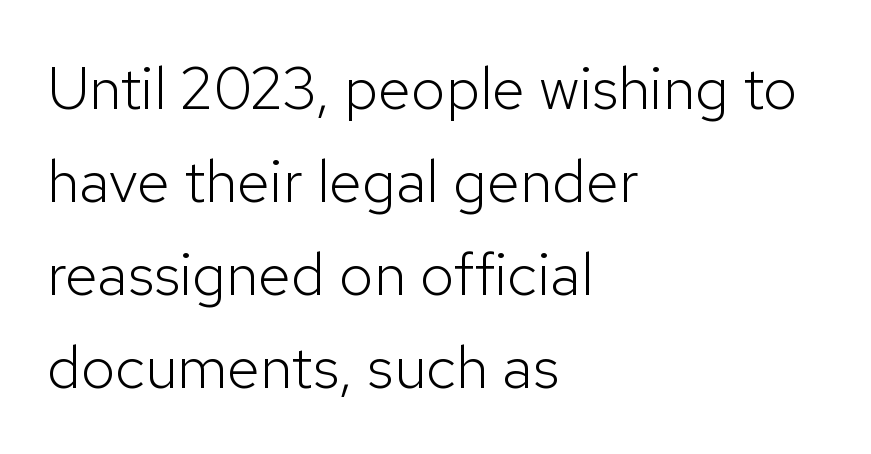
Are there feet on the stems? There aren't — it's a sans. The glyphs are unaccompanied by any horizontal stroke below them. The passage shown is typed in a proportional face where columns would drift. You could call the tracking neutral — neither tight nor loose. The lines in this sample share a left origin and differ only in where they stop. Do the letters lean? They stand straight.
